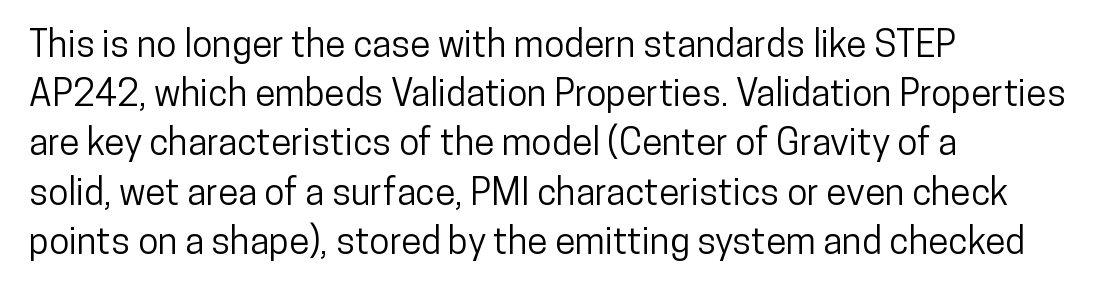
Q: Is the text italic (slanted)? A: No, it is upright.
Q: Is the typeface a serif or a sans-serif typeface? A: Sans-serif.
Q: Is the text underlined? A: No.
Q: How is the paragraph aligned? A: Left-aligned.
Q: Is the spacing between letters normal or unusually wide? A: Normal.
Q: Is the spacing between lines tight, normal or loose? A: Normal.
Q: Width (condensed, normal, or wide)? A: Condensed.
Q: Stroke contrast? A: Low.
Q: x-height? A: Medium.
Q: Monospaced? A: No.
